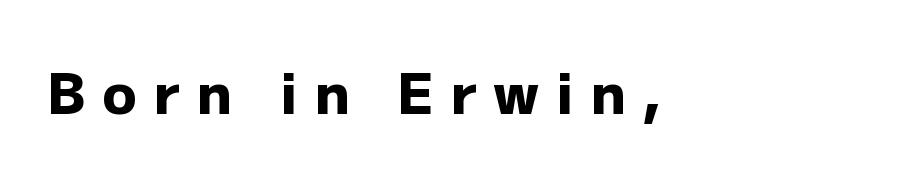
The image shows 57 px heavy sans-serif type, upright; set unusually wide letter spacing (+0.29 em), not underlined; low stroke contrast and a medium x-height.
